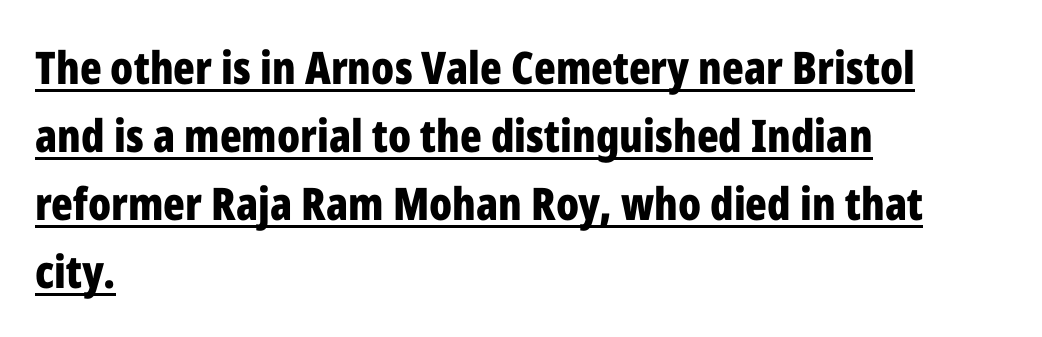
The type sits square on the baseline with zero lean. Is this a fixed-width face? No — the glyphs have proportional, varying widths. The paragraph shown leans on its left margin. The words here are underlined. Standard letterfit; no display-style spreading of the glyphs. Summary of vertical rhythm: regular, with standard interline spacing.
